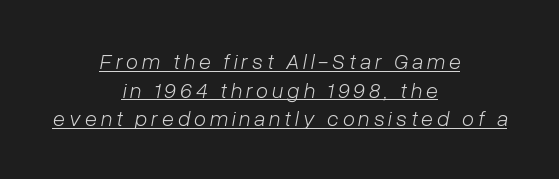
The image shows 22 px text type, italic (leaning right); set centered, normal line spacing (1.3x), underlined.
